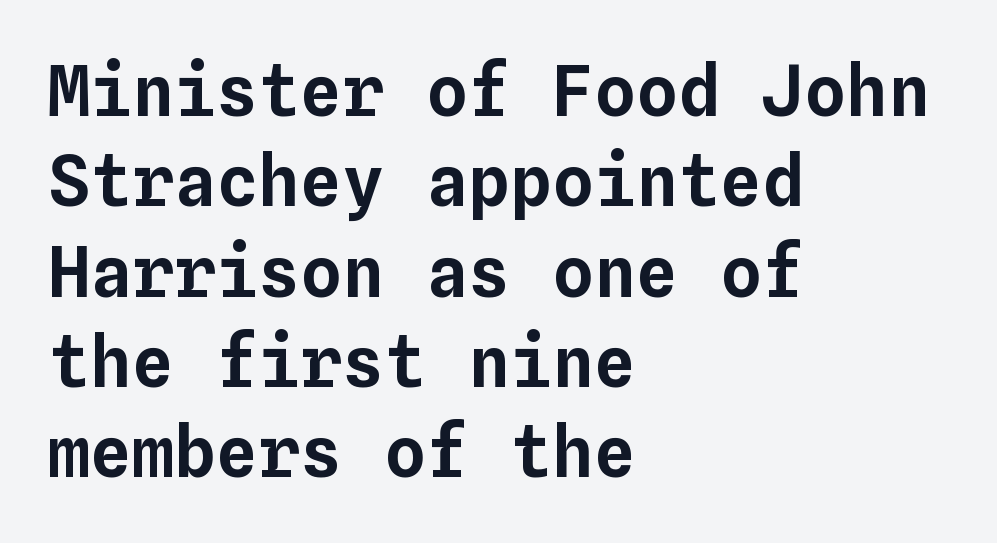
The image shows 70 px text type, upright, monospaced; set left-aligned, normal line spacing (1.29x), normal letter spacing, not underlined; low stroke contrast and a medium x-height.
